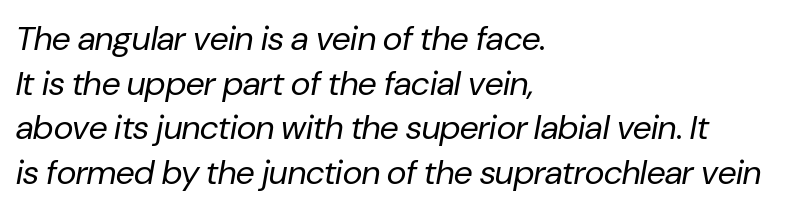
{"italic": "yes", "lean": "right", "slant_degrees": 10, "bold": "no", "weight": "regular", "width": "normal", "stroke_contrast": "low", "x_height": "medium", "monospaced": "no", "underline": "no", "align": "left", "line_spacing": "normal", "line_spacing_ratio": 1.31, "letter_spacing": "normal", "letter_spacing_em": 0.0, "glyph_px": 34}
